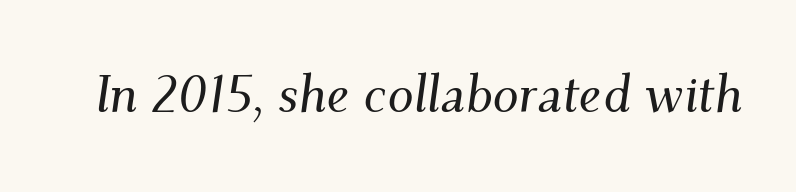
The image shows 52 px serif type, italic (leaning right); set normal letter spacing, not underlined; medium stroke contrast and a small x-height.
